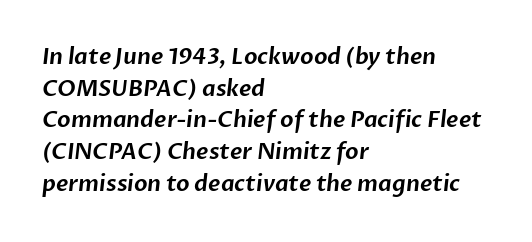
{"underline": "no", "align": "left", "line_spacing": "normal", "line_spacing_ratio": 1.44, "letter_spacing": "normal", "letter_spacing_em": 0.0, "glyph_px": 22}
